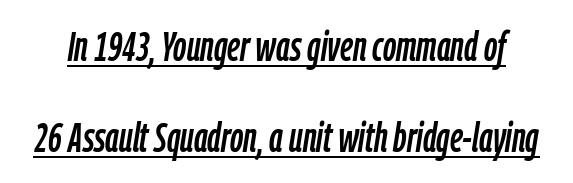
{"italic": "yes", "lean": "right", "slant_degrees": 9, "width": "condensed", "stroke_contrast": "low", "x_height": "medium", "monospaced": "no", "underline": "yes", "line_spacing": "loose", "line_spacing_ratio": 2.21, "letter_spacing": "normal", "letter_spacing_em": 0.0, "glyph_px": 41}
